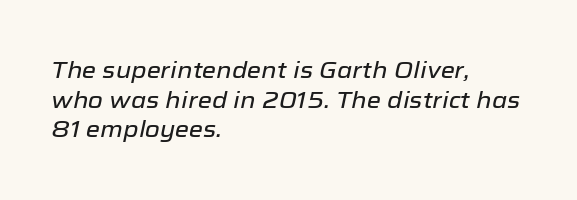
Each row of text sits above clean, open space. How are the letters spaced? Ordinarily, with no added tracking. Normally led — the rows are evenly, conventionally spaced. If you drew a line through each stem, it would be angled.
